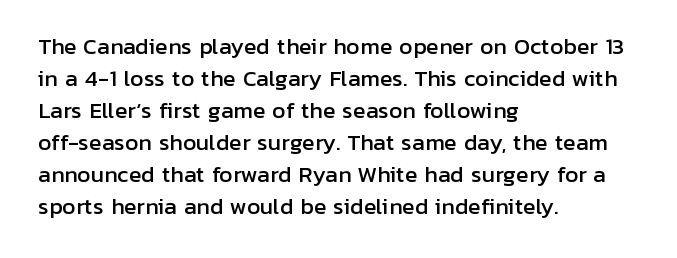
{"italic": "no", "underline": "no", "align": "left", "line_spacing": "normal", "line_spacing_ratio": 1.52, "letter_spacing": "normal", "letter_spacing_em": 0.0, "glyph_px": 21}
